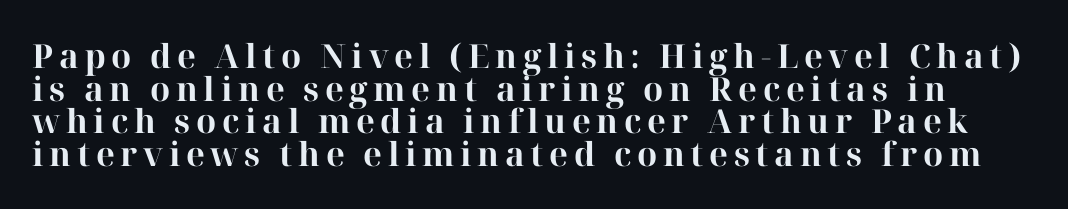
{"serif": "yes", "italic": "no", "bold": "yes", "weight": "bold", "width": "normal", "stroke_contrast": "high", "x_height": "medium", "monospaced": "no", "underline": "no", "line_spacing": "tight", "line_spacing_ratio": 0.99, "glyph_px": 33}
